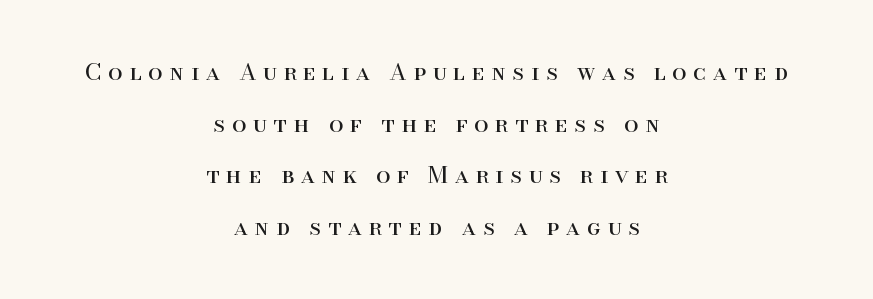
The image shows 23 px text type, upright; set centered, loose line spacing (2.24x), unusually wide letter spacing (+0.3 em), not underlined.
